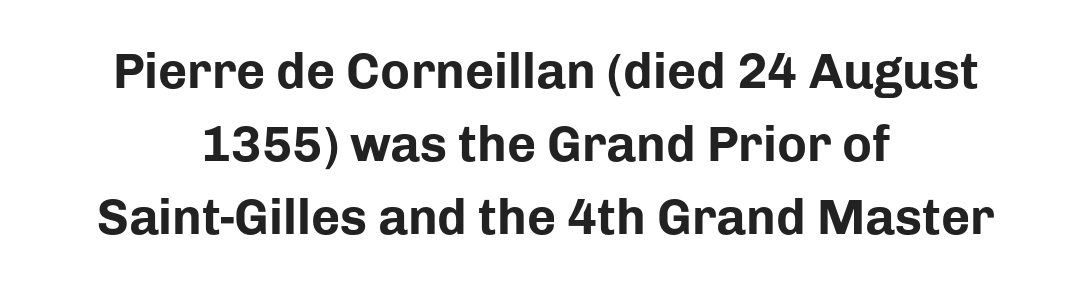
The image shows 50 px bold sans-serif type, upright; set centered, normal line spacing (1.46x), normal letter spacing, not underlined; low stroke contrast and a medium x-height.
